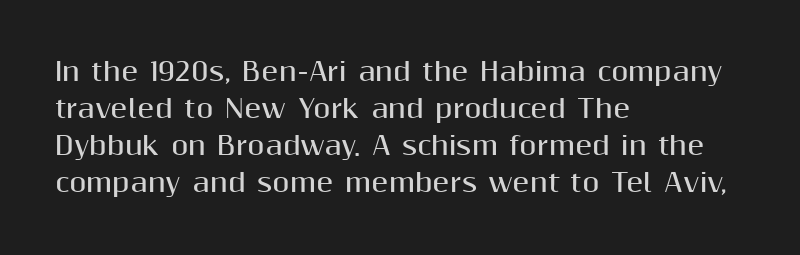
The image shows 25 px bold type, upright; set left-aligned, normal line spacing (1.48x), normal letter spacing, not underlined.
